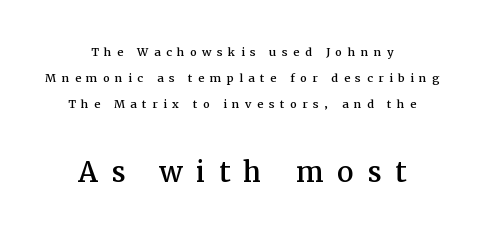
The whitespace from short lines is split evenly between both sides. The typography opts for an upright posture over an oblique one. The rendering uses natural spacing where letterforms have individual widths. Type size steps up from the first block to the second. Descender tails drop into unmarked territory. In terms of letterspacing, this is a distinctly airy, spread setting.
